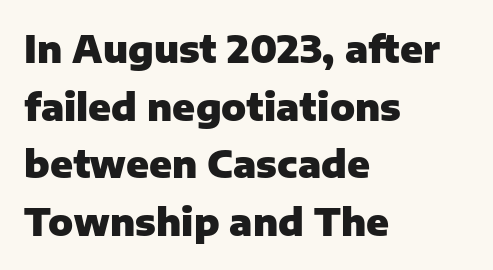
{"serif": "no", "italic": "no", "bold": "yes", "weight": "heavy", "width": "normal", "stroke_contrast": "low", "x_height": "medium", "monospaced": "no", "underline": "no", "align": "left", "line_spacing": "normal", "line_spacing_ratio": 1.56, "letter_spacing": "normal", "letter_spacing_em": 0.0, "glyph_px": 37}
